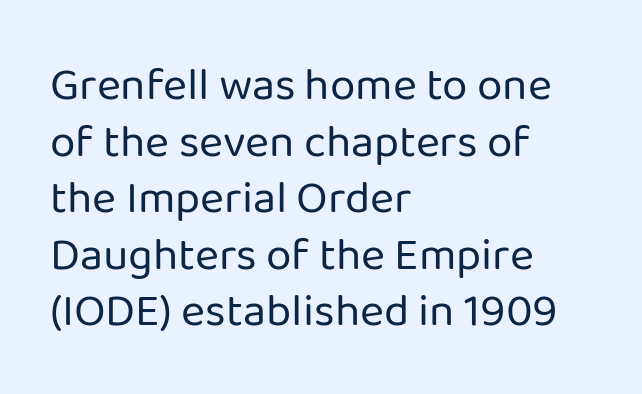
{"serif": "no", "italic": "no", "bold": "no", "weight": "regular", "width": "normal", "stroke_contrast": "low", "x_height": "medium", "monospaced": "no", "underline": "no", "align": "left", "line_spacing_ratio": 1.23, "letter_spacing": "normal", "letter_spacing_em": 0.0, "glyph_px": 46}
